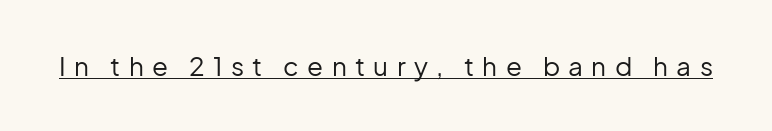
The image shows 26 px text type, upright; set unusually wide letter spacing (+0.32 em), underlined.
